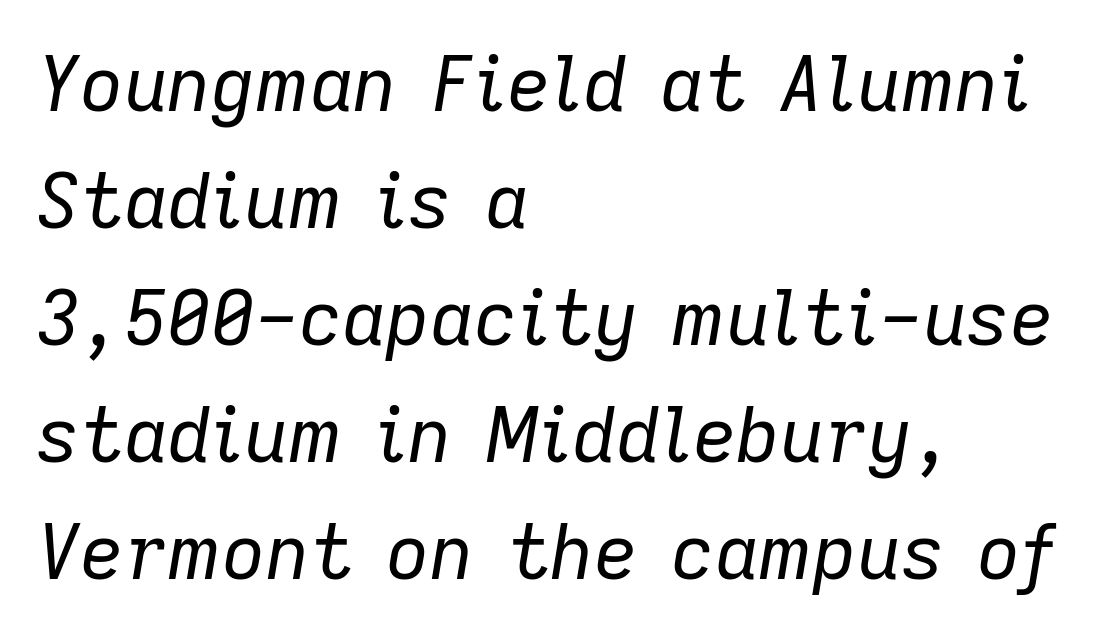
Q: Is the text bold? A: No.
Q: Is the text italic (slanted)? A: Yes, it leans right by about 9 degrees.
Q: Is the text underlined? A: No.
Q: How is the paragraph aligned? A: Left-aligned.
Q: Is the spacing between letters normal or unusually wide? A: Normal.
Q: Is the spacing between lines tight, normal or loose? A: Normal.
Q: Width (condensed, normal, or wide)? A: Normal.
Q: Stroke contrast? A: Low.
Q: x-height? A: Medium.
Q: Monospaced? A: No.
